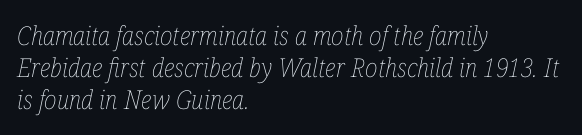
Leftover space on each line is placed entirely after the last word. Anything drawn beneath the words? Only blank space. The letters sit at their default tracking, neither squeezed nor spread. It's the slanting kind of type. The strokes carry an ordinary text weight at most.
